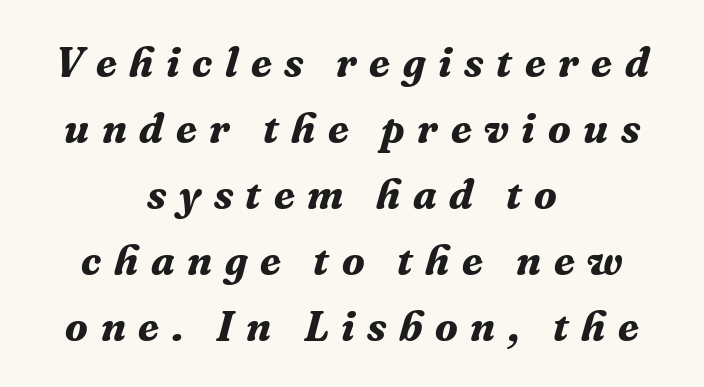
If you folded the block vertically in half, each line would mirror itself in length. These words are printed bold, with thick strokes throughout. This sample has the flowing, uneven cadence of proportional lettering. Reading down the column, the eye jumps a familiar distance to each next line.
